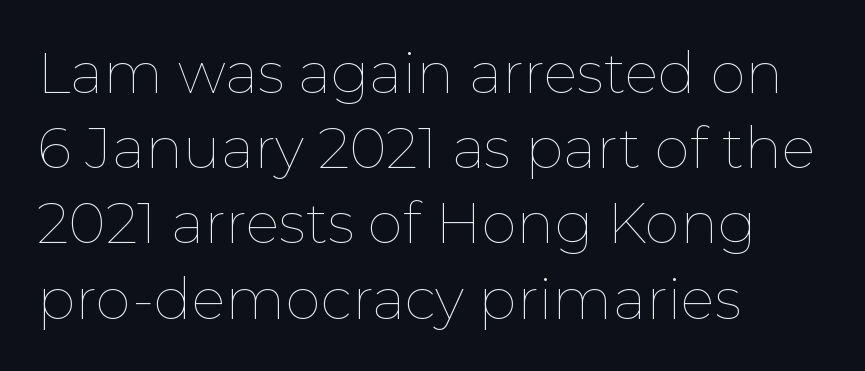
The type sits square on the baseline with zero lean. Underlining? Definitely not there. Interline gaps are of average width in this sample. Where is the straight margin? On the left. Does extra space separate the letters? No, they use regular spacing. Stroke thickness stays within the range of a standard reading face or lighter.
